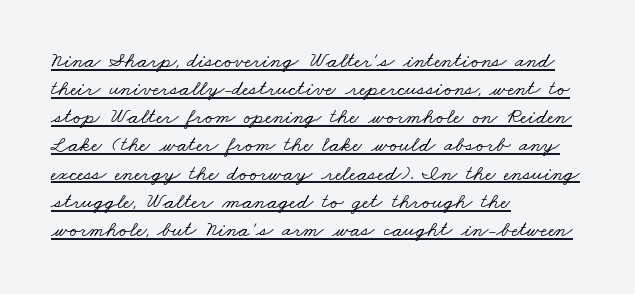
The image shows 22 px text type; set left-aligned, normal line spacing (1.28x), normal letter spacing, underlined.
